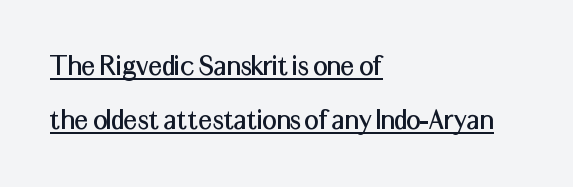
{"serif": "no", "italic": "no", "width": "normal", "stroke_contrast": "medium", "x_height": "medium", "monospaced": "no", "underline": "yes", "align": "left", "line_spacing_ratio": 1.75, "letter_spacing": "normal", "letter_spacing_em": 0.0, "glyph_px": 31}
